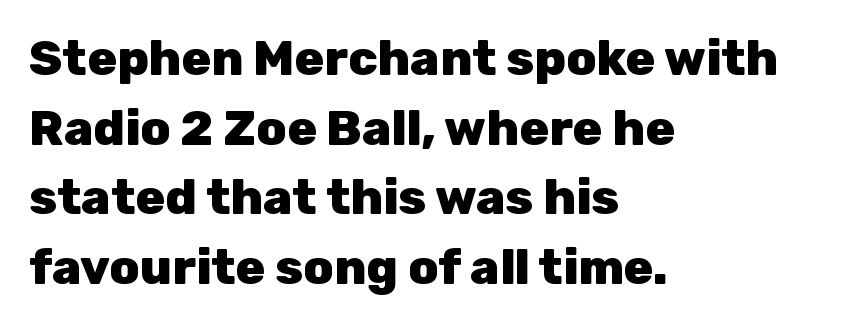
The image shows 49 px heavy sans-serif type, upright; set left-aligned, normal line spacing (1.42x), normal letter spacing, not underlined; low stroke contrast and a medium x-height.
